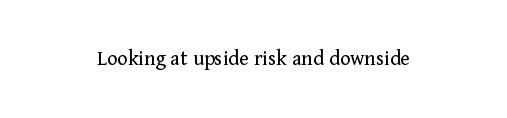
The space directly below the letters is spotless. Quick note: not italic, upright. The line texture is even and compact thanks to regular tracking. These glyphs show unthickened strokes, regular width or finer.
